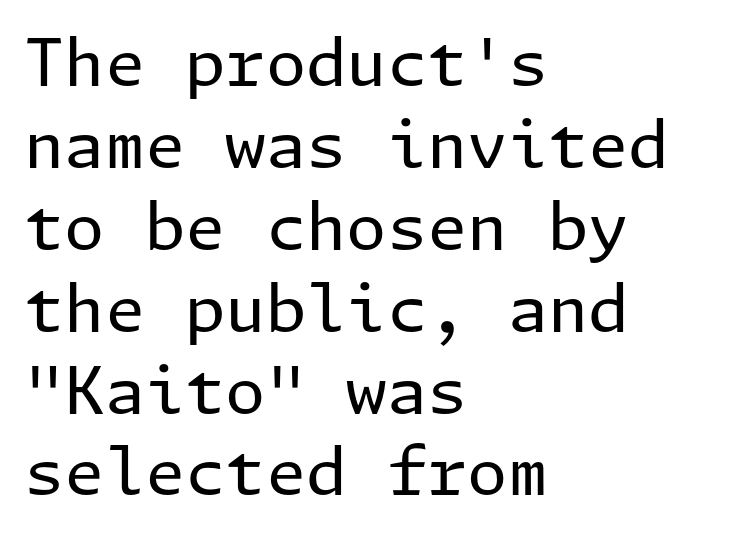
Evenly set lines give the paragraph a standard silhouette. Rendered with straight, roman letterforms. The rag falls on the right side of this text block. No letter is thick-stroked: the sample isn't bold. The strip under each line holds only bare page. A sans-serif font was chosen for this passage.
